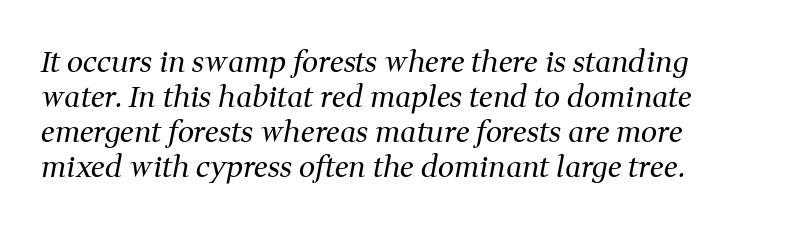
The image shows 29 px regular-weight serif type, italic (leaning right); set line spacing 1.21x, normal letter spacing, not underlined; medium stroke contrast and a medium x-height.
